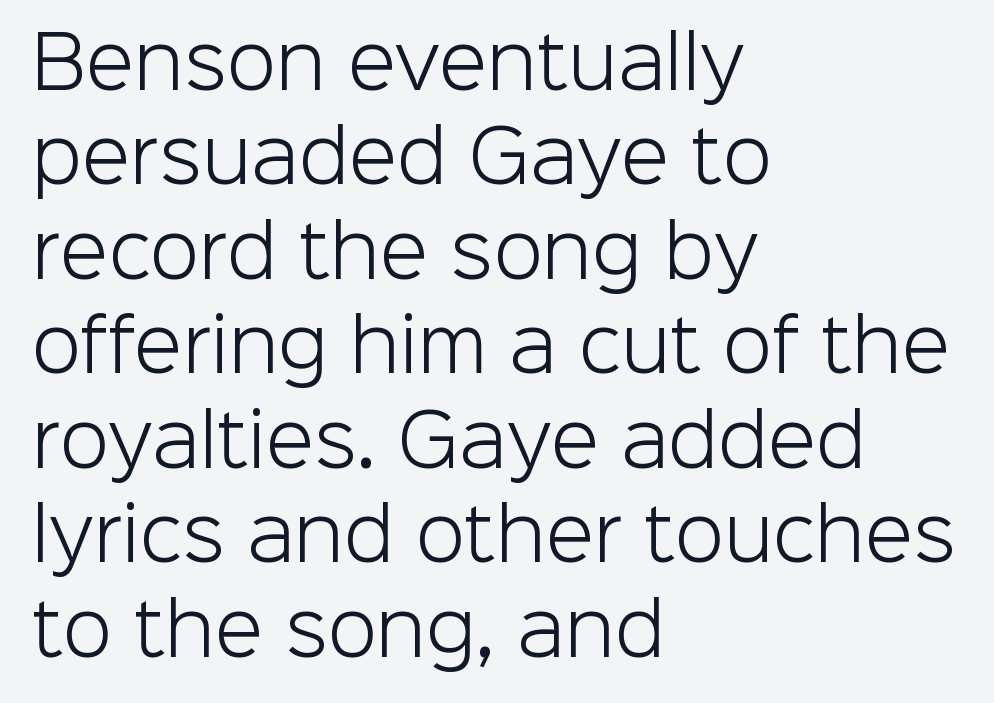
Q: Is the text bold? A: No.
Q: Is the text italic (slanted)? A: No, it is upright.
Q: Is the typeface a serif or a sans-serif typeface? A: Sans-serif.
Q: Is the text underlined? A: No.
Q: How is the paragraph aligned? A: Left-aligned.
Q: Is the spacing between letters normal or unusually wide? A: Normal.
Q: Is the spacing between lines tight, normal or loose? A: Normal.
Q: Width (condensed, normal, or wide)? A: Normal.
Q: Stroke contrast? A: Low.
Q: x-height? A: Medium.
Q: Monospaced? A: No.
